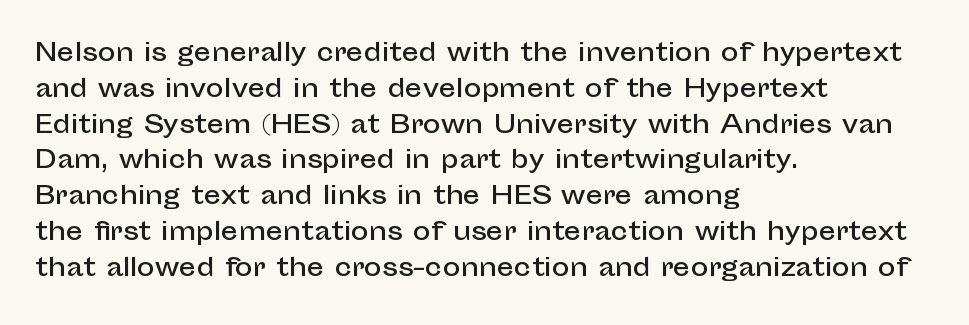
Summary of vertical rhythm: regular, with standard interline spacing. Is the block centered? No — it sits flush against the left margin. Nobody drew a line under any word here. Unlike italic type, these characters show no tilt at all.
